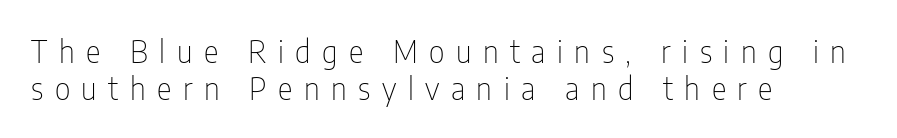
The image shows 31 px thin, condensed sans-serif type, upright; set left-aligned, line spacing 1.19x, unusually wide letter spacing (+0.37 em), not underlined; low stroke contrast and a medium x-height.
